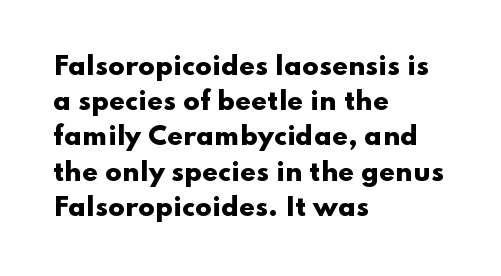
Here the glyphs are tracked normally, forming tight word shapes. Posture: upright roman. Plain, unruled lines of type. Leading matches the norm, producing a regular column.
